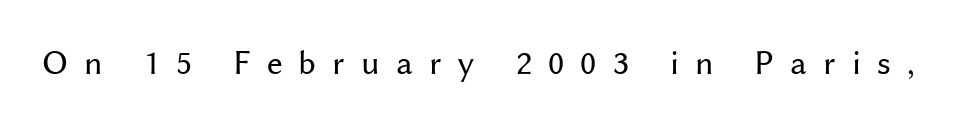
Q: Is the text bold? A: No.
Q: Is the text italic (slanted)? A: No, it is upright.
Q: Is the typeface a serif or a sans-serif typeface? A: Sans-serif.
Q: Is the text underlined? A: No.
Q: Is the spacing between letters normal or unusually wide? A: Unusually wide.
Q: Width (condensed, normal, or wide)? A: Normal.
Q: Stroke contrast? A: Medium.
Q: x-height? A: Medium.
Q: Monospaced? A: No.
